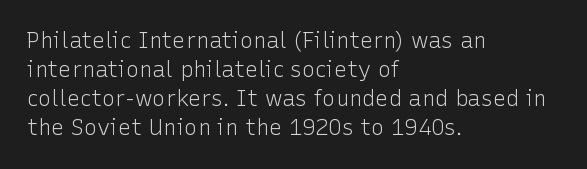
Tall strokes in this sample are plumb rather than angled. The passage shown has conventional tracking throughout. Every row of glyphs begins at an identical x-position on the left. A normal amount of white space separates one row of letters from the next. Type without underlining.
